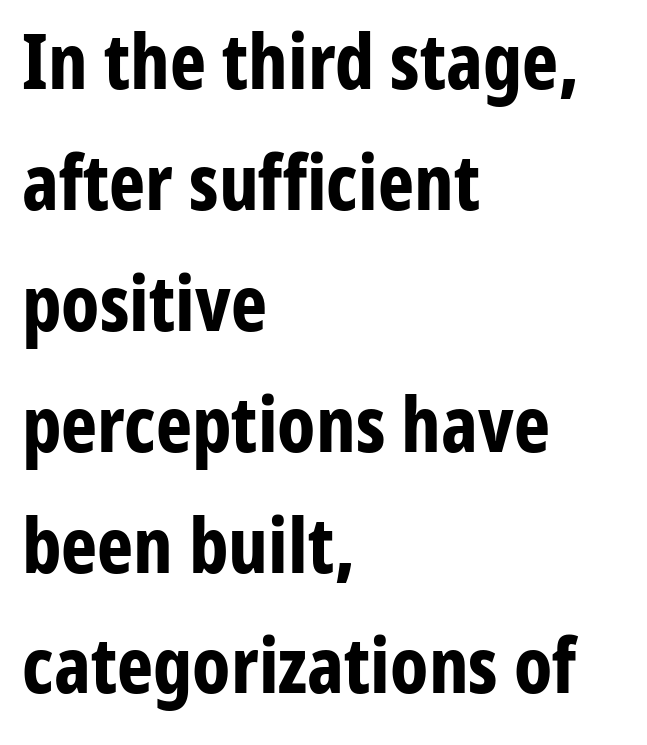
The image shows 77 px bold, condensed sans-serif type, upright; set left-aligned, normal line spacing (1.57x), normal letter spacing, not underlined; low stroke contrast and a medium x-height.
